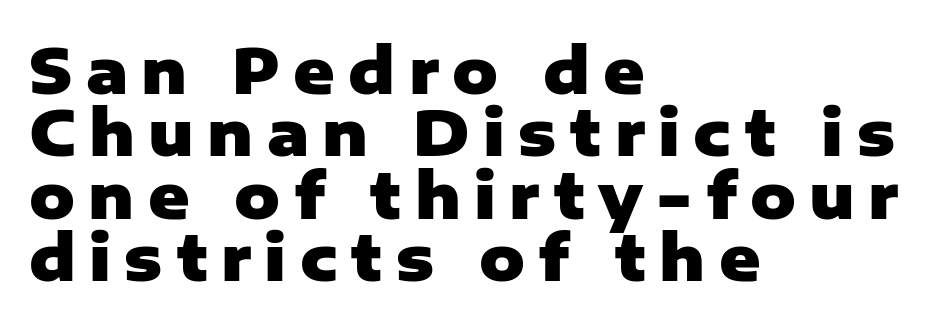
{"serif": "no", "italic": "no", "bold": "yes", "weight": "heavy", "width": "normal", "stroke_contrast": "low", "x_height": "medium", "monospaced": "no", "underline": "no", "align": "left", "line_spacing": "tight", "line_spacing_ratio": 0.99, "letter_spacing": "wide", "letter_spacing_em": 0.21, "glyph_px": 63}
